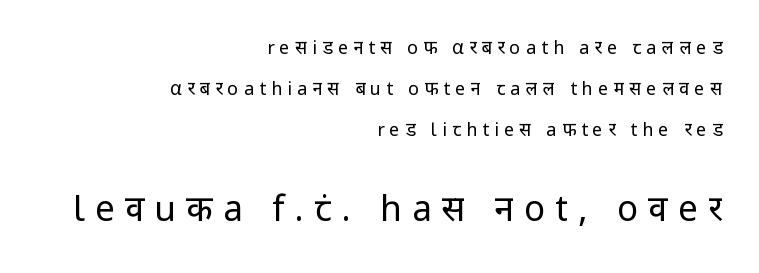
{"serif": "no", "italic": "no", "bold": "no", "weight": "regular", "width": "normal", "stroke_contrast": "low", "x_height": "medium", "monospaced": "no", "underline": "no", "align": "right", "line_spacing": "loose", "line_spacing_ratio": 2.29, "letter_spacing": "wide", "letter_spacing_em": 0.29, "larger_block": "second", "size_ratio": 1.94, "glyph_px": 35}
